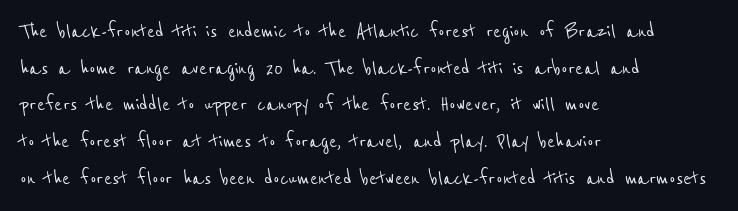
Q: Is the text underlined? A: No.
Q: How is the paragraph aligned? A: Left-aligned.
Q: Is the spacing between letters normal or unusually wide? A: Normal.
Q: Is the spacing between lines tight, normal or loose? A: Normal.
